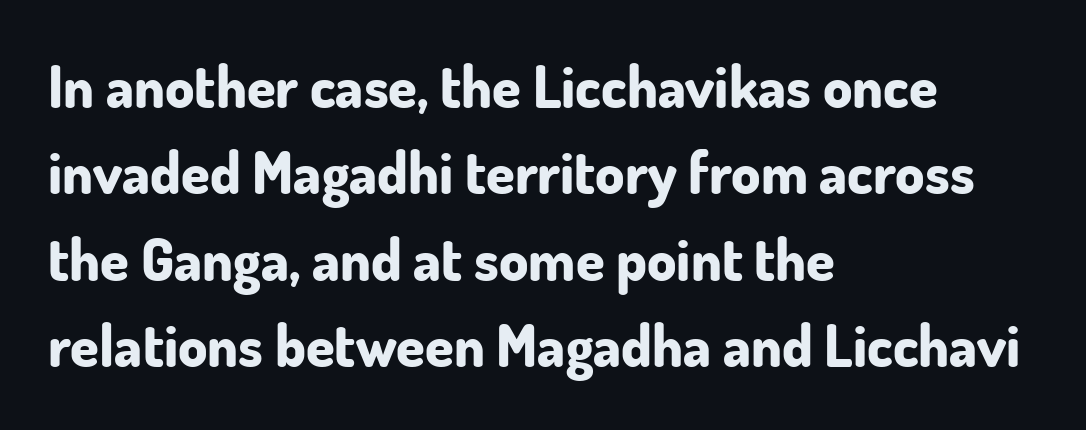
The image shows 58 px bold sans-serif type, upright; set left-aligned, normal line spacing (1.49x), normal letter spacing, not underlined; low stroke contrast and a small x-height.
